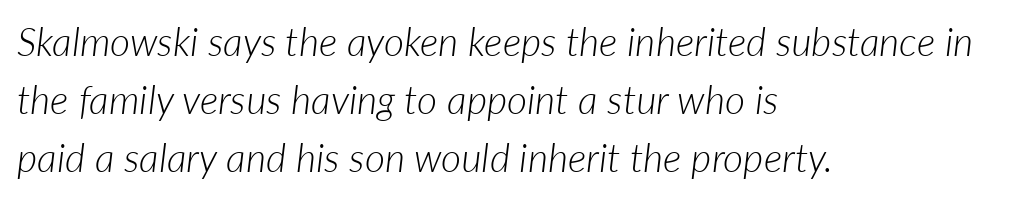
{"italic": "yes", "lean": "right", "slant_degrees": 7, "bold": "no", "weight": "light", "width": "normal", "stroke_contrast": "low", "x_height": "medium", "monospaced": "no", "underline": "no", "align": "left", "line_spacing": "normal", "line_spacing_ratio": 1.49, "letter_spacing": "normal", "letter_spacing_em": 0.0, "glyph_px": 39}
